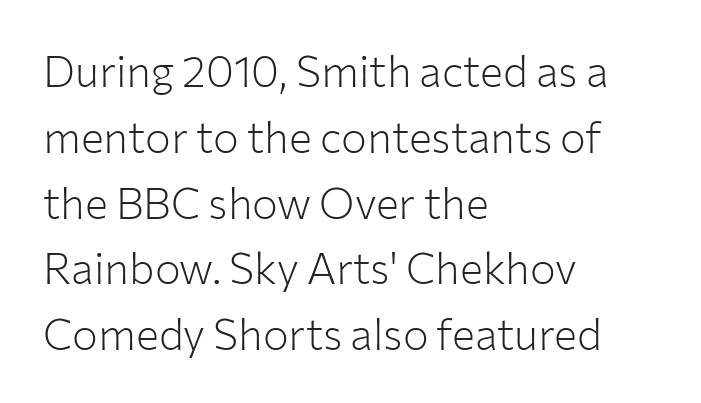
Is this a fixed-width face? No — the glyphs have proportional, varying widths. The leading is moderate, giving the passage an even texture. In terms of posture, this sample is upright. The specimen omits any rule beneath the text block's lines. A light-to-regular cut is what we see here.
